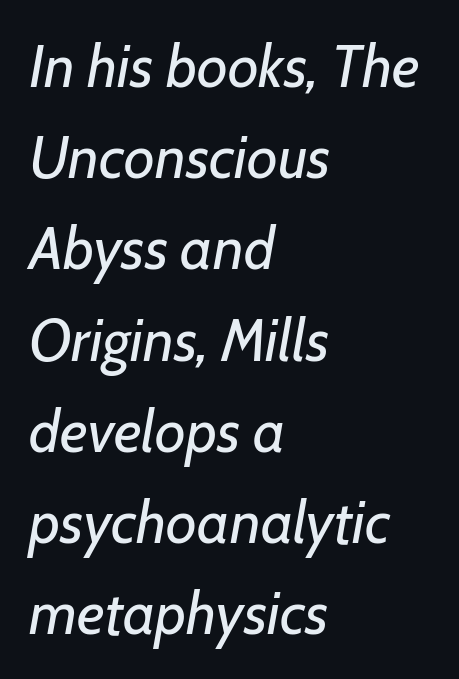
Q: Is the text bold? A: No.
Q: Is the text italic (slanted)? A: Yes, it leans right by about 7 degrees.
Q: Is the text underlined? A: No.
Q: How is the paragraph aligned? A: Left-aligned.
Q: Is the spacing between letters normal or unusually wide? A: Normal.
Q: Is the spacing between lines tight, normal or loose? A: Normal.
Q: Width (condensed, normal, or wide)? A: Normal.
Q: Stroke contrast? A: Low.
Q: x-height? A: Medium.
Q: Monospaced? A: No.
